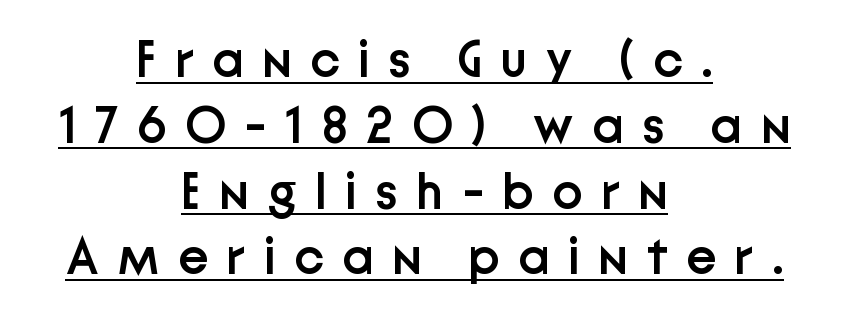
Each word looks stretched out because of the extra space between its letters. Each new line begins a customary step beneath the previous one. Caption: semibold face, moderately heavy strokes. If you drew a line through each stem, it would be perfectly vertical. Descenders here cross a horizontal rule under the line.
